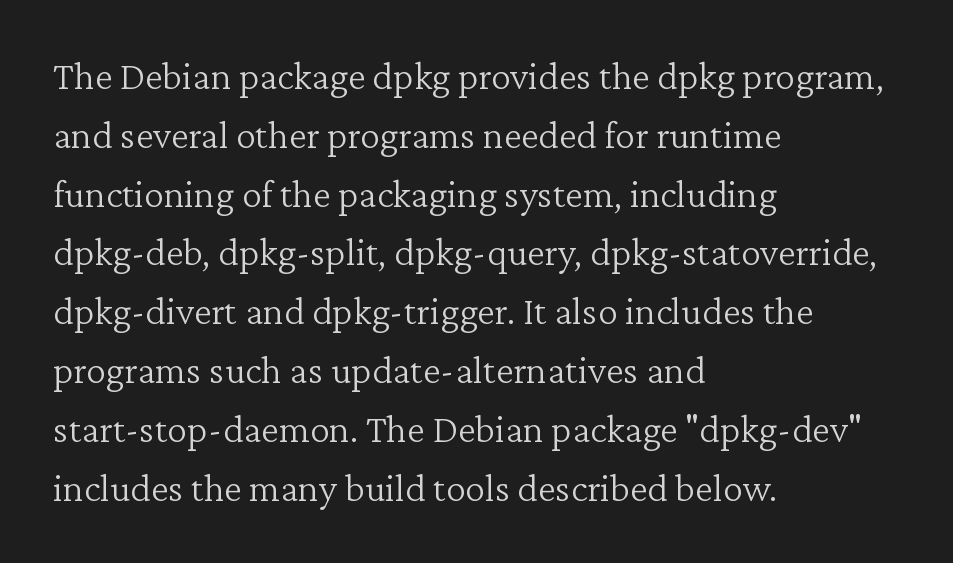
Q: Is the text bold? A: No.
Q: Is the text italic (slanted)? A: No, it is upright.
Q: Is the typeface a serif or a sans-serif typeface? A: Serif.
Q: Is the text underlined? A: No.
Q: How is the paragraph aligned? A: Left-aligned.
Q: Is the spacing between letters normal or unusually wide? A: Normal.
Q: Is the spacing between lines tight, normal or loose? A: Normal.
Q: Width (condensed, normal, or wide)? A: Normal.
Q: Stroke contrast? A: Low.
Q: x-height? A: Medium.
Q: Monospaced? A: No.
